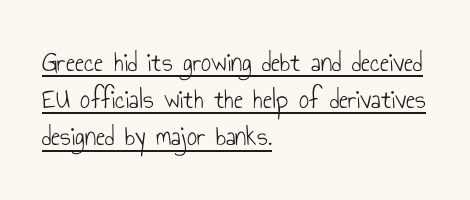
Teacher's note: observe the even left margin — that is flush-left alignment. Weight class: somewhere from thin through regular. Style check: upright. Does extra space separate the letters? No, they use regular spacing. Check the space under the baseline: a stroke is drawn there.
